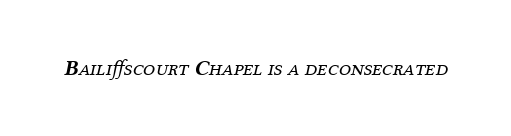
The image shows 22 px text type, italic (leaning right); set normal letter spacing, not underlined.
